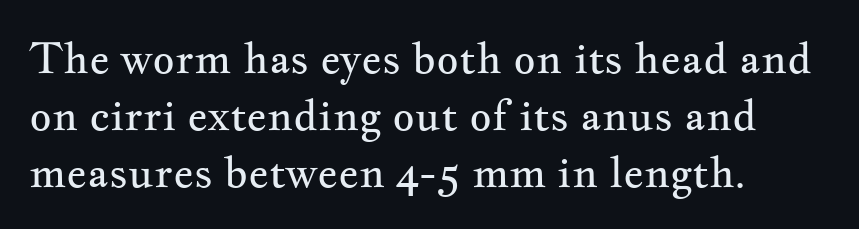
{"serif": "yes", "italic": "no", "bold": "no", "weight": "regular", "width": "wide", "stroke_contrast": "medium", "x_height": "small", "monospaced": "no", "underline": "no", "align": "left", "line_spacing": "normal", "line_spacing_ratio": 1.32, "letter_spacing": "normal", "letter_spacing_em": 0.0, "glyph_px": 43}
